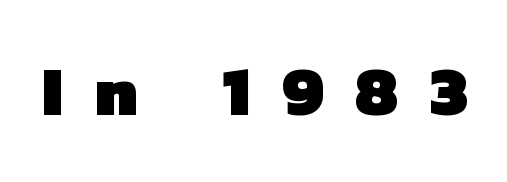
Q: Is the text bold? A: Yes.
Q: Is the typeface a serif or a sans-serif typeface? A: Sans-serif.
Q: Is the text underlined? A: No.
Q: Is the spacing between letters normal or unusually wide? A: Unusually wide.
Q: Width (condensed, normal, or wide)? A: Normal.
Q: Stroke contrast? A: Low.
Q: x-height? A: Medium.
Q: Monospaced? A: No.
